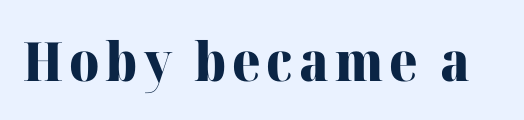
The image shows 54 px heavy serif type, upright; set not underlined; high stroke contrast and a medium x-height.
